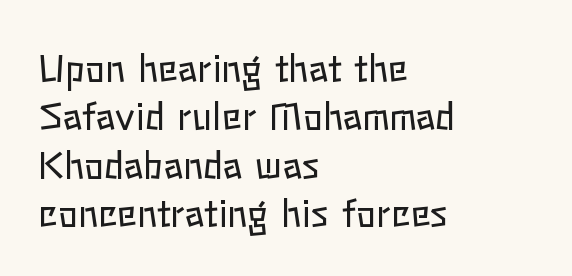
Do the letters lean? They stand straight. Is the letter spacing exaggerated? No — it looks like the ordinary default. Left-aligned paragraph, ragged on the right. These lines are rendered in a variable-pitch font. No extra ink here — the face is not bold.
